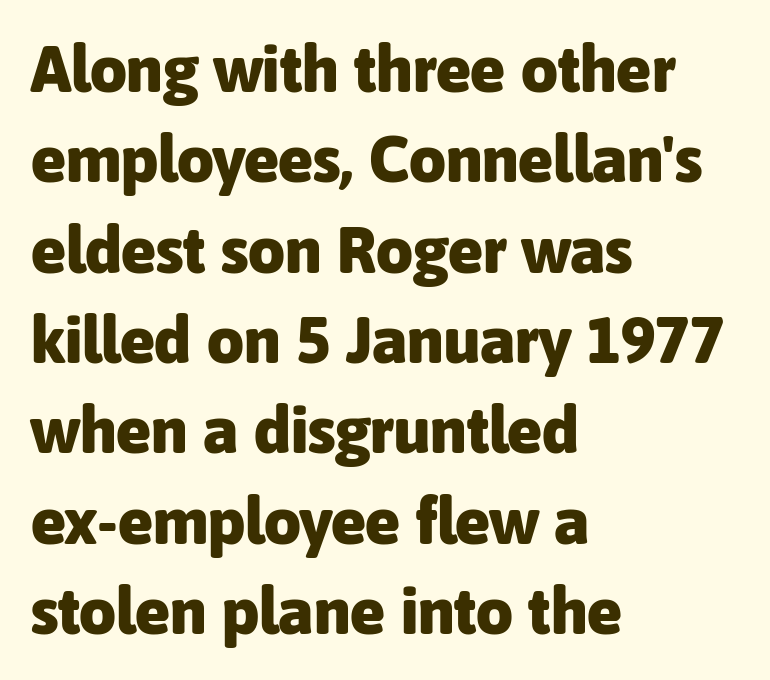
{"serif": "no", "italic": "no", "bold": "yes", "weight": "heavy", "width": "normal", "stroke_contrast": "low", "x_height": "medium", "monospaced": "no", "underline": "no", "align": "left", "line_spacing": "normal", "line_spacing_ratio": 1.39, "letter_spacing": "normal", "letter_spacing_em": 0.0, "glyph_px": 65}
